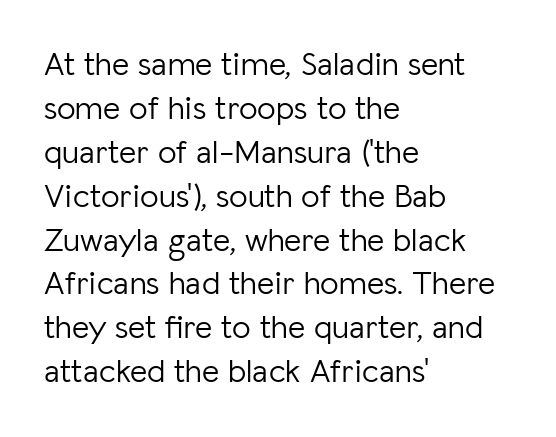
A typesetter would call this proportional, since set widths differ per character. Rule under the text: the space is simply empty. Line starts are locked; line ends wander. Nope, not italic — everything's standing straight. Nobody touched the tracking dial on this one. Nothing heavy about these letters — not bold at all.
